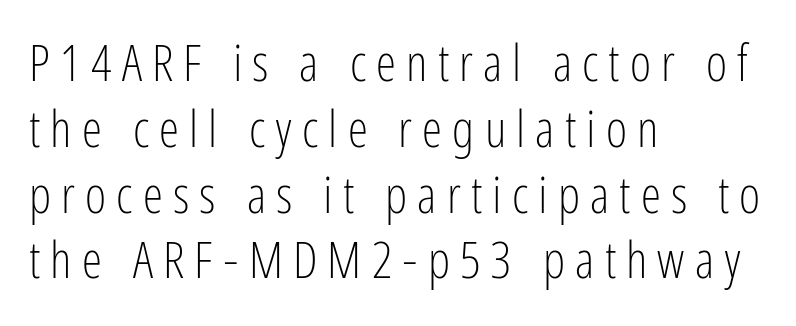
{"serif": "no", "italic": "no", "bold": "no", "weight": "light", "width": "condensed", "stroke_contrast": "low", "x_height": "medium", "monospaced": "no", "underline": "no", "align": "left", "line_spacing": "normal", "line_spacing_ratio": 1.29, "letter_spacing": "wide", "letter_spacing_em": 0.2, "glyph_px": 51}
